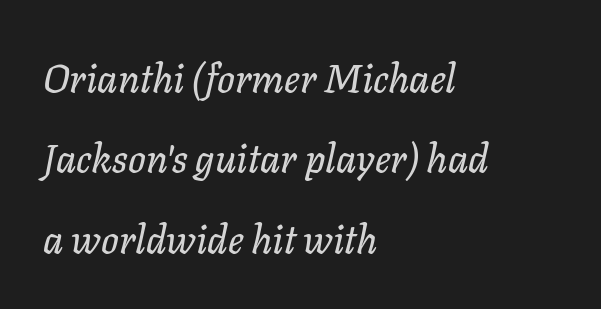
{"italic": "yes", "lean": "right", "slant_degrees": 11, "width": "normal", "stroke_contrast": "low", "x_height": "medium", "monospaced": "no", "underline": "no", "align": "left", "line_spacing": "loose", "line_spacing_ratio": 2.06, "letter_spacing": "normal", "letter_spacing_em": 0.0, "glyph_px": 39}
